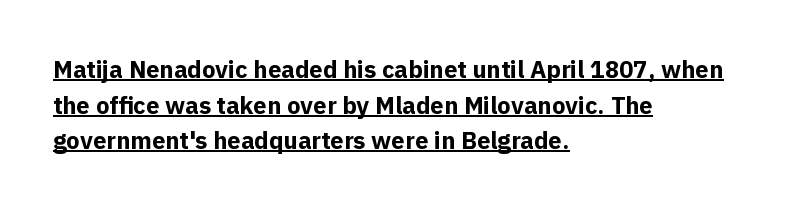
The image shows 24 px bold type, upright; set left-aligned, normal line spacing (1.48x), normal letter spacing, underlined.
